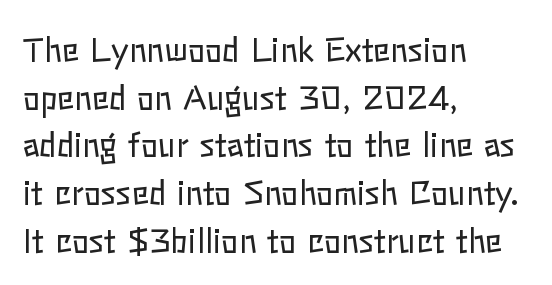
{"italic": "no", "bold": "no", "weight": "regular", "width": "normal", "stroke_contrast": "low", "x_height": "medium", "monospaced": "no", "underline": "no", "align": "left", "line_spacing": "normal", "line_spacing_ratio": 1.49, "letter_spacing": "normal", "letter_spacing_em": 0.0, "glyph_px": 32}
